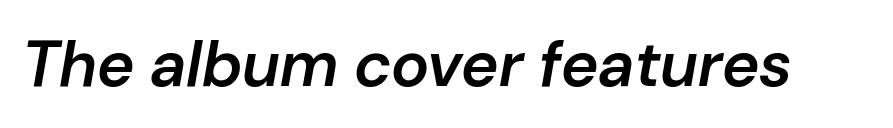
The area under the type is left untouched. I'd describe the lettering as semibold — firm but not a full bold. Observe the lean: these are italic letterforms. Honestly, the letter spacing is just normal — you wouldn't notice it.
